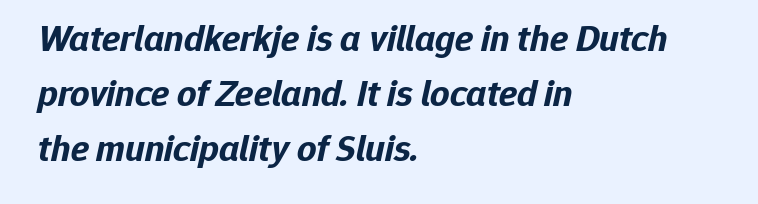
The image shows 38 px bold type, italic (leaning right); set left-aligned, normal line spacing (1.45x), normal letter spacing, not underlined; low stroke contrast and a medium x-height.
